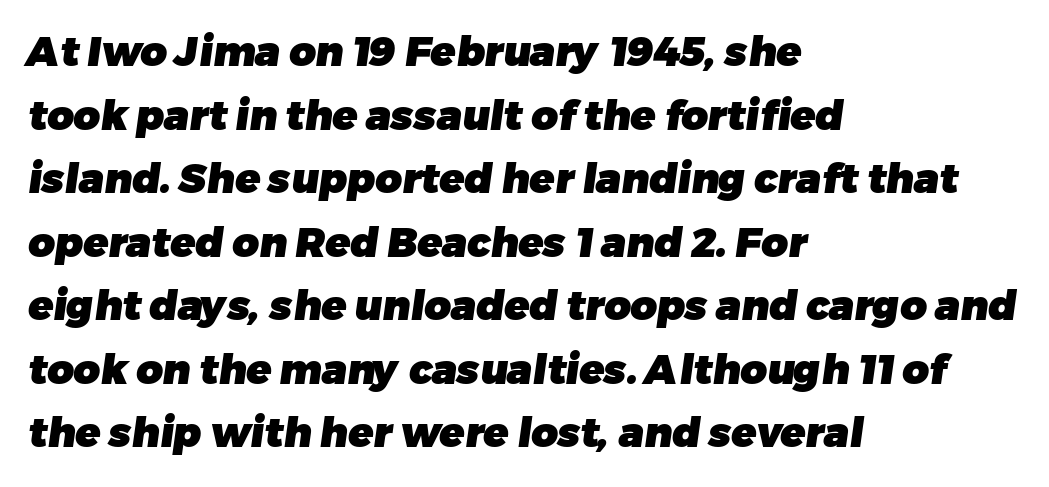
The line-height multiplier appears to be the usual default. Pretty heavy lettering here — definitely bold. A typesetter would label this face a sans. Casual observation: everything's shoved over to the left. The gap between lines stays unmarked.
